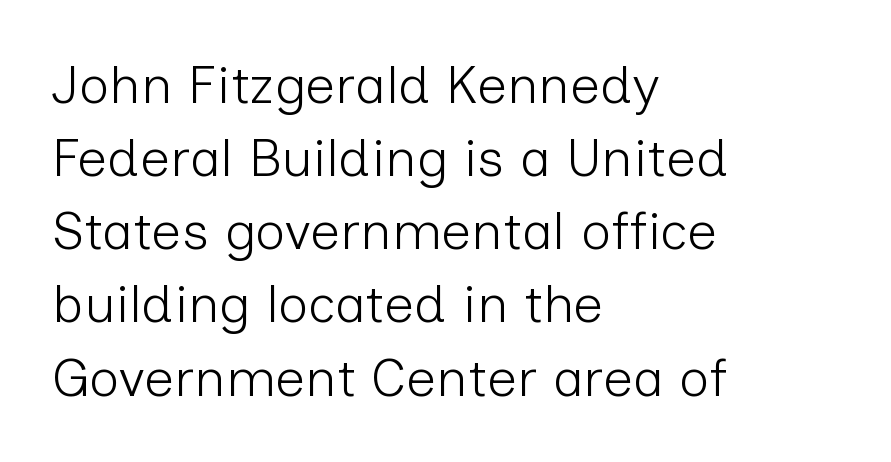
Q: Is the text bold? A: No.
Q: Is the text italic (slanted)? A: No, it is upright.
Q: Is the typeface a serif or a sans-serif typeface? A: Sans-serif.
Q: Is the text underlined? A: No.
Q: How is the paragraph aligned? A: Left-aligned.
Q: Is the spacing between letters normal or unusually wide? A: Normal.
Q: Is the spacing between lines tight, normal or loose? A: Normal.
Q: Width (condensed, normal, or wide)? A: Normal.
Q: Stroke contrast? A: Low.
Q: x-height? A: Medium.
Q: Monospaced? A: No.
